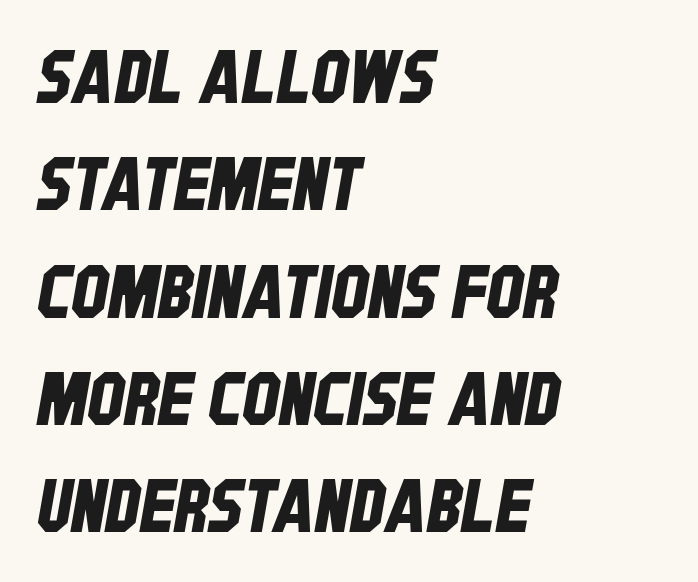
The image shows 73 px condensed sans-serif type; set left-aligned, normal line spacing (1.47x), normal letter spacing, not underlined; low stroke contrast and a large x-height.
